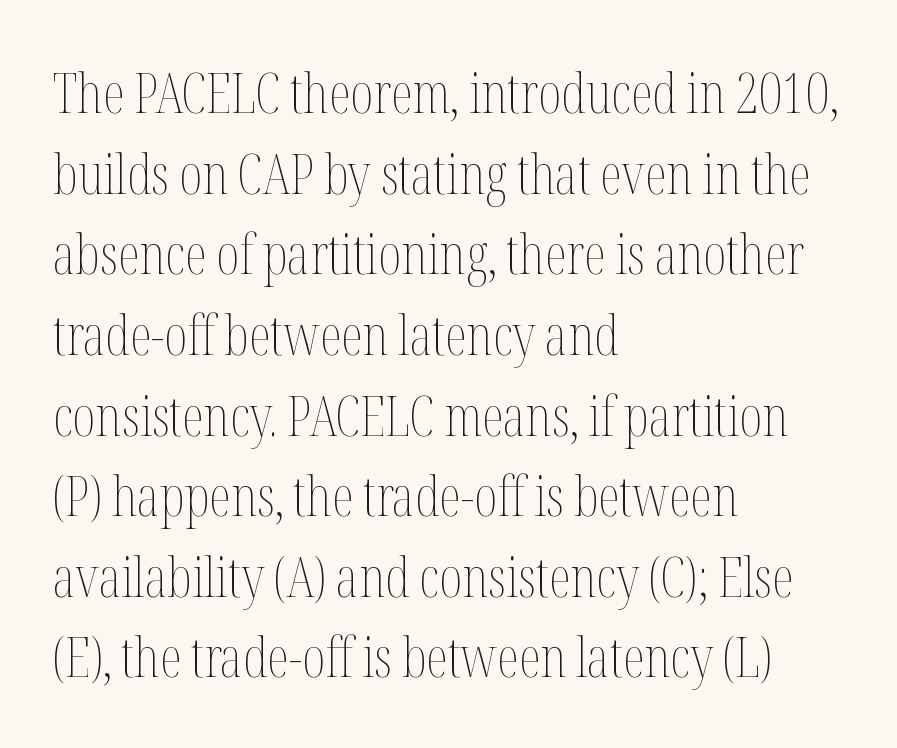
Nobody touched the tracking dial on this one. The glyphs are unaccompanied by any horizontal stroke below them. The block of text has a typical density, with ordinary space between rows. Counters stay open thanks to moderate or lighter strokes.
